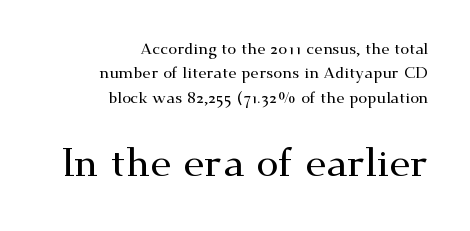
{"serif": "yes", "italic": "no", "width": "wide", "stroke_contrast": "medium", "x_height": "small", "monospaced": "no", "underline": "no", "align": "right", "line_spacing": "normal", "line_spacing_ratio": 1.53, "letter_spacing": "normal", "letter_spacing_em": 0.0, "larger_block": "second", "size_ratio": 2.5, "glyph_px": 40}
